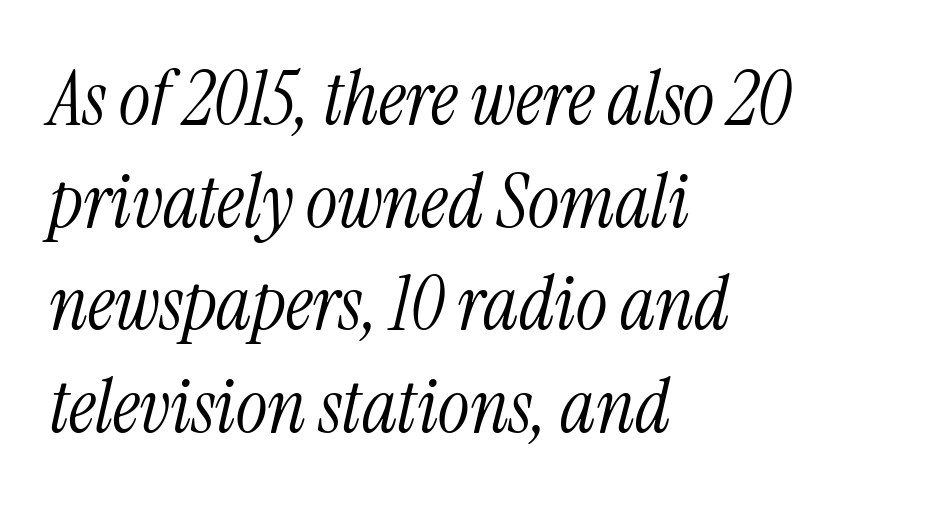
Q: Is the text bold? A: No.
Q: Is the text italic (slanted)? A: Yes, it leans right by about 13 degrees.
Q: Is the typeface a serif or a sans-serif typeface? A: Serif.
Q: Is the text underlined? A: No.
Q: How is the paragraph aligned? A: Left-aligned.
Q: Is the spacing between letters normal or unusually wide? A: Normal.
Q: Is the spacing between lines tight, normal or loose? A: Normal.
Q: Width (condensed, normal, or wide)? A: Condensed.
Q: Stroke contrast? A: Medium.
Q: x-height? A: Medium.
Q: Monospaced? A: No.
